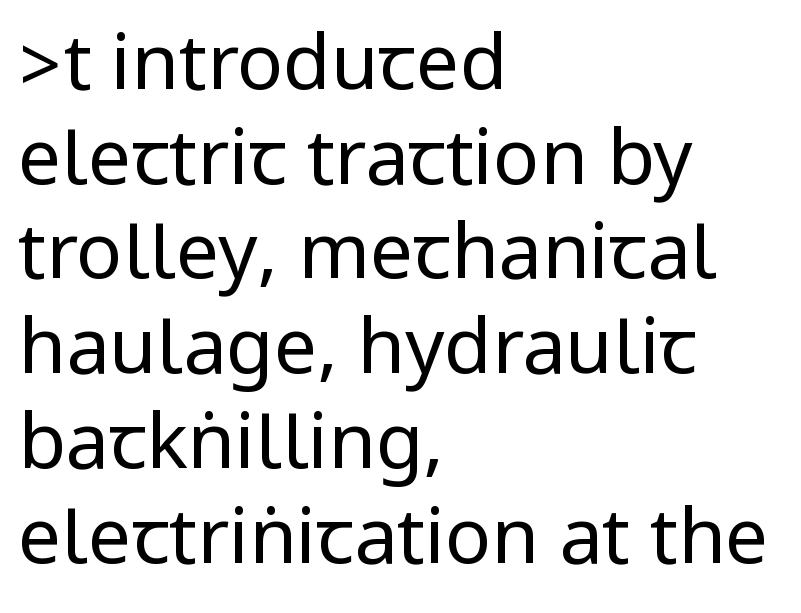
Q: Is the text bold? A: No.
Q: Is the text italic (slanted)? A: No, it is upright.
Q: Is the typeface a serif or a sans-serif typeface? A: Sans-serif.
Q: Is the text underlined? A: No.
Q: How is the paragraph aligned? A: Left-aligned.
Q: Is the spacing between letters normal or unusually wide? A: Normal.
Q: Width (condensed, normal, or wide)? A: Condensed.
Q: Stroke contrast? A: Low.
